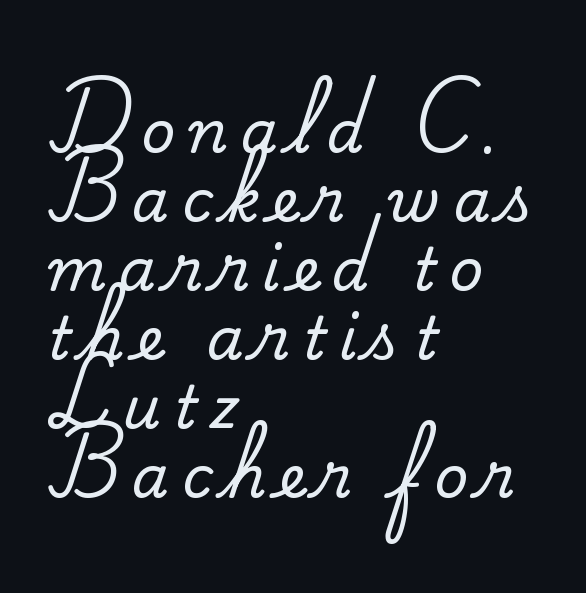
{"serif": "yes", "width": "normal", "stroke_contrast": "medium", "x_height": "small", "monospaced": "no", "underline": "no", "align": "left", "line_spacing_ratio": 1.17, "letter_spacing": "wide", "letter_spacing_em": 0.22, "glyph_px": 59}
